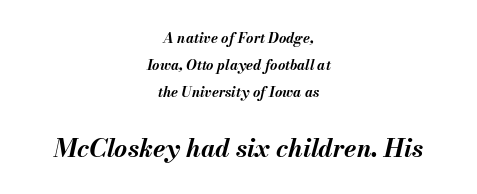
The rendering positions every line midway between the sides. Each glyph is drawn with heavy, bold strokes. Which chunk is bigger? The second one — the bottom block dwarfs the top. Unmarked baselines from the first word to the last.
